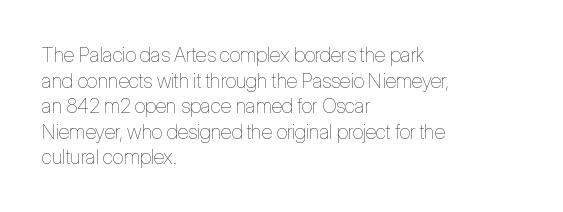
The weight would be labelled regular, book, light, or lighter still. Tall strokes in this sample are plumb rather than angled. These lines stack with their left ends in a neat column. Unmarked baselines from the first word to the last. Regular leading. A typesetter would call this zero additional tracking.
